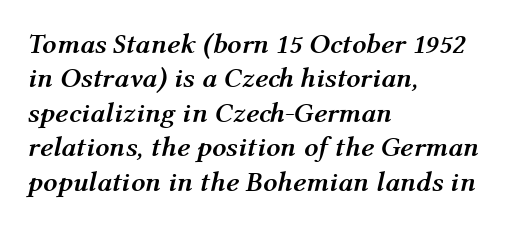
The lines are quadded left. Inter-character spacing is left at the font's built-in metrics. The rendering uses natural spacing where letterforms have individual widths. The specimen reads as italic at a glance.
